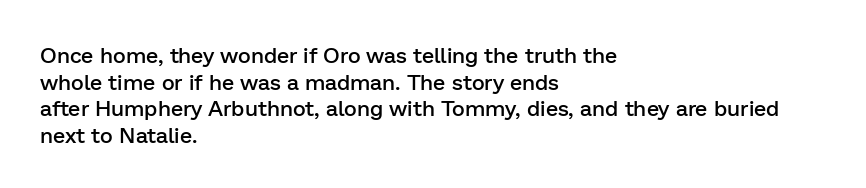
No word sits above an underline. The setting favours the left margin, as ordinary paragraphs usually do. This is the in-between weight designers call semibold or demi. This is the regular roman posture of the typeface. Observe the ordinary spacing: letters are neighbours, not strangers.
